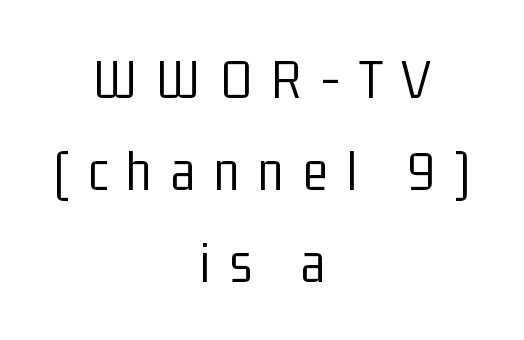
{"serif": "no", "italic": "no", "bold": "no", "weight": "light", "width": "condensed", "stroke_contrast": "low", "x_height": "medium", "monospaced": "no", "underline": "no", "align": "center", "line_spacing": "normal", "line_spacing_ratio": 1.56, "letter_spacing": "wide", "letter_spacing_em": 0.32, "glyph_px": 59}
